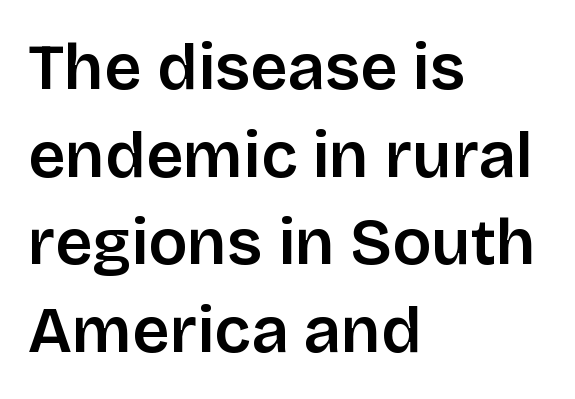
The image shows 65 px sans-serif type, upright; set left-aligned, normal line spacing (1.35x), normal letter spacing, not underlined; low stroke contrast and a large x-height.
